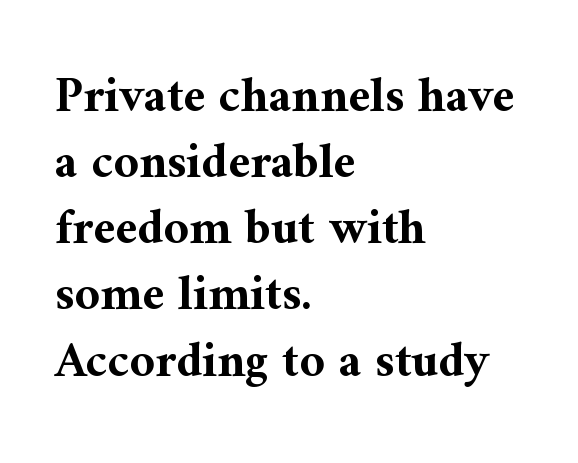
Rule under the text: the space is simply empty. You could not count columns in this text — the font is proportionally spaced. Notice how thick the strokes are: this is what a full bold looks like. The font family rendered here belongs to the serif group.
